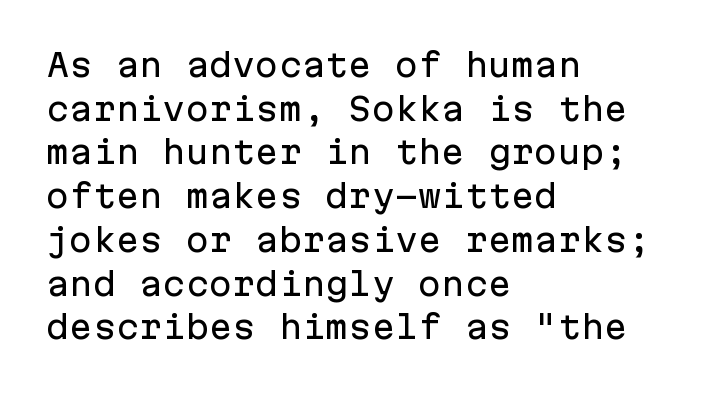
Quick note: interline space is typical. Looks like terminal output: every glyph gets an equal slot. Inter-character spacing is left at the font's built-in metrics. Type without underlining. This sample uses an upright cut, with every glyph sitting square on the baseline. The rendering shows plain stroke endings on the letterforms — a sans-serif design.
